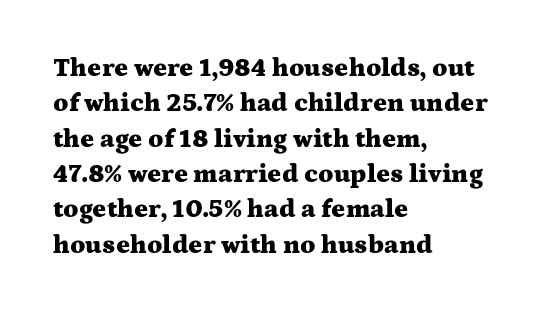
Normally led — the rows are evenly, conventionally spaced. A roman cut, with each character standing at attention. The gaps between neighbouring characters are ordinary and unremarkable. The words here are not underlined. Left-aligned paragraph, ragged on the right. The typesetting leans heavy: a genuine bold.
